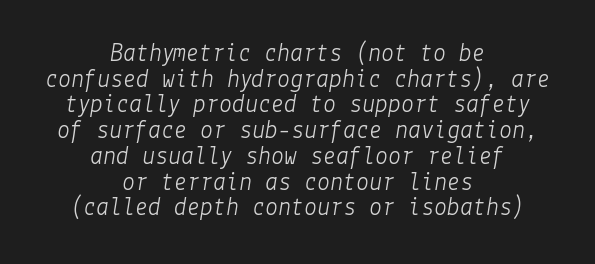
{"italic": "yes", "lean": "right", "slant_degrees": 9, "bold": "no", "underline": "no", "align": "center", "line_spacing": "tight", "line_spacing_ratio": 0.99, "letter_spacing": "normal", "letter_spacing_em": 0.0, "glyph_px": 26}
